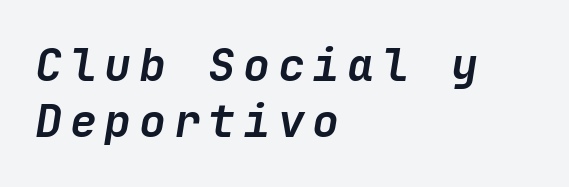
Type without underlining. If you drew a ruler down the left edge, every line would touch it. Baseline-to-baseline distance is the conventional proportion of letter height. Does the weight exceed regular? Yes, all the way to bold. Italic? Definitely — the glyphs are oblique.
